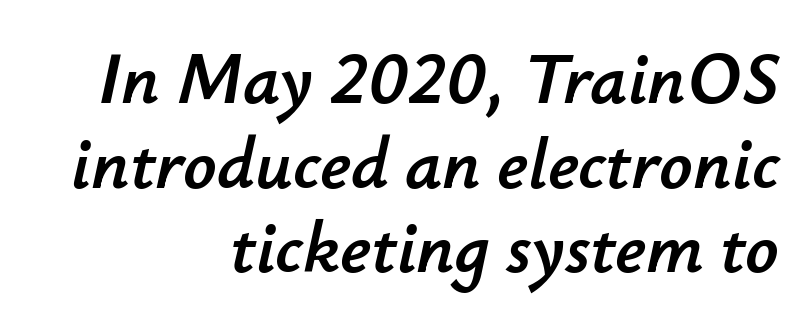
{"italic": "yes", "lean": "right", "slant_degrees": 12, "width": "normal", "stroke_contrast": "low", "x_height": "small", "monospaced": "no", "underline": "no", "align": "right", "line_spacing_ratio": 1.16, "letter_spacing": "normal", "letter_spacing_em": 0.0, "glyph_px": 73}
